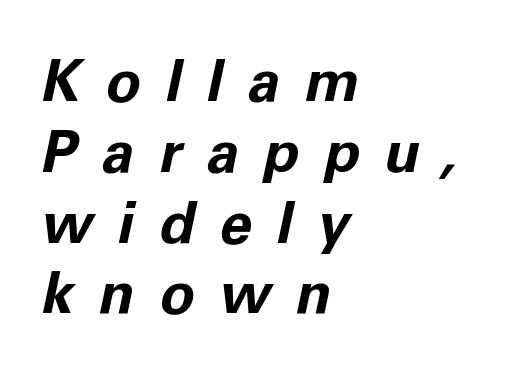
{"italic": "yes", "lean": "right", "slant_degrees": 11, "bold": "yes", "weight": "bold", "width": "normal", "stroke_contrast": "low", "x_height": "medium", "monospaced": "no", "underline": "no", "align": "left", "line_spacing_ratio": 1.22, "letter_spacing": "wide", "letter_spacing_em": 0.43, "glyph_px": 58}
